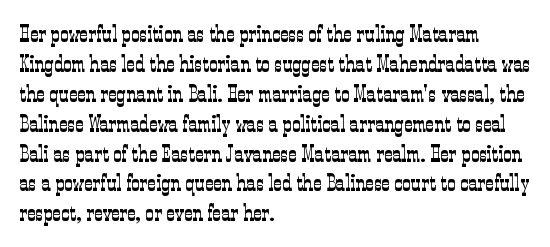
{"italic": "no", "bold": "no", "underline": "no", "align": "left", "line_spacing": "normal", "line_spacing_ratio": 1.3, "letter_spacing": "normal", "letter_spacing_em": 0.0, "glyph_px": 23}
